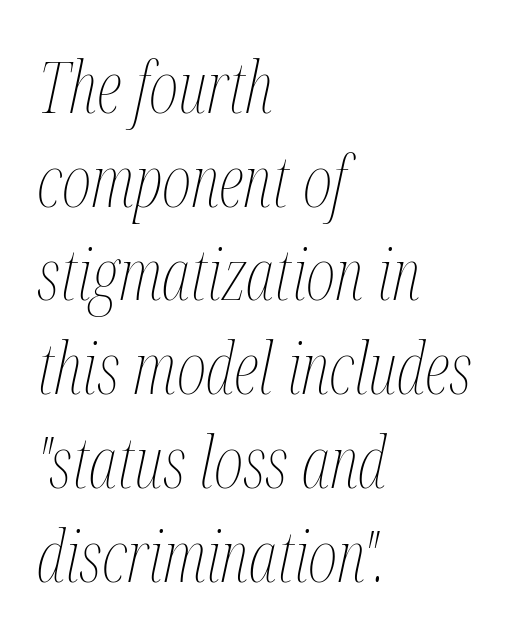
Q: Is the text bold? A: No.
Q: Is the text italic (slanted)? A: Yes, it leans right by about 12 degrees.
Q: Is the text underlined? A: No.
Q: How is the paragraph aligned? A: Left-aligned.
Q: Is the spacing between letters normal or unusually wide? A: Normal.
Q: Is the spacing between lines tight, normal or loose? A: Normal.
Q: Width (condensed, normal, or wide)? A: Condensed.
Q: Stroke contrast? A: Medium.
Q: x-height? A: Medium.
Q: Monospaced? A: No.
